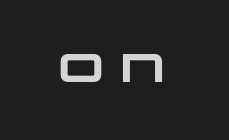
The image shows 40 px heavy, wide sans-serif type; set normal letter spacing, not underlined; low stroke contrast and a large x-height.
